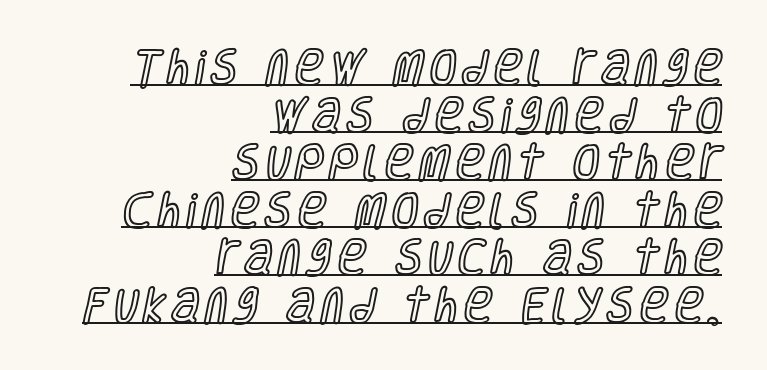
The image shows 39 px condensed type; set right-aligned, line spacing 1.22x, underlined; a large x-height.
